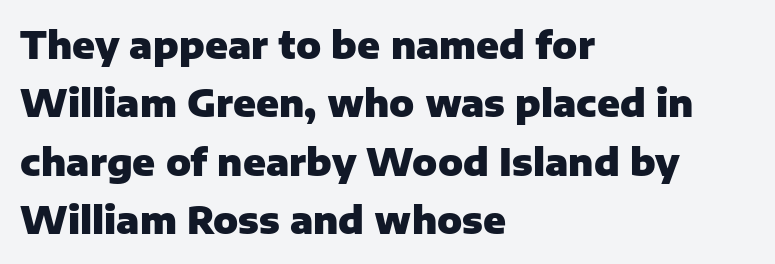
Q: Is the text bold? A: Yes.
Q: Is the text italic (slanted)? A: No, it is upright.
Q: Is the typeface a serif or a sans-serif typeface? A: Sans-serif.
Q: Is the text underlined? A: No.
Q: How is the paragraph aligned? A: Left-aligned.
Q: Is the spacing between letters normal or unusually wide? A: Normal.
Q: Is the spacing between lines tight, normal or loose? A: Normal.
Q: Width (condensed, normal, or wide)? A: Normal.
Q: Stroke contrast? A: Low.
Q: x-height? A: Medium.
Q: Monospaced? A: No.
